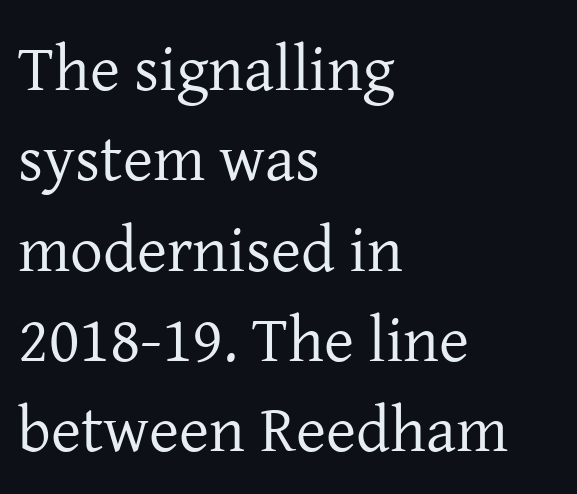
The image shows 65 px regular-weight serif type, upright; set left-aligned, normal line spacing (1.39x), normal letter spacing, not underlined; low stroke contrast and a medium x-height.
